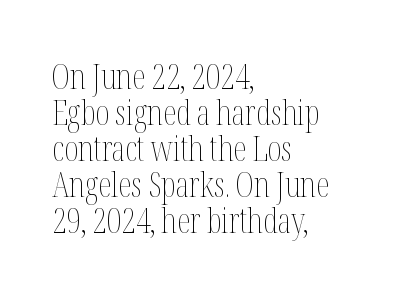
Varying glyph widths throughout — classic text-font behaviour. Each new line begins almost immediately beneath the previous one. Notice how the stems are strictly vertical — no italics here. The lines in this sample share a left origin and differ only in where they stop.
